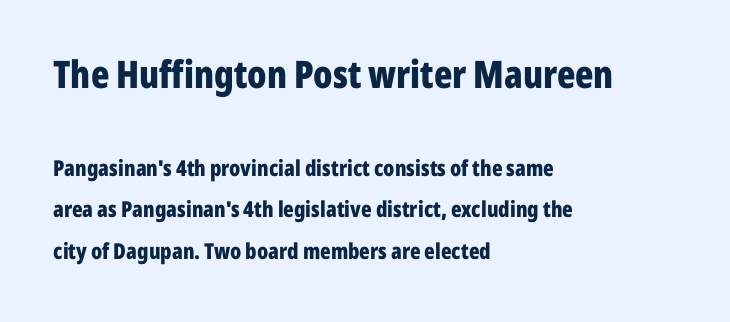
Q: Is the text bold? A: Yes.
Q: Is the text italic (slanted)? A: No, it is upright.
Q: Is the typeface a serif or a sans-serif typeface? A: Sans-serif.
Q: Is the text underlined? A: No.
Q: How is the paragraph aligned? A: Left-aligned.
Q: Is the spacing between letters normal or unusually wide? A: Normal.
Q: Is the spacing between lines tight, normal or loose? A: Loose.
Q: Which block of text is set in a larger size, the first (top) or the second (bottom)? A: The first (top) one.
Q: Width (condensed, normal, or wide)? A: Condensed.
Q: Stroke contrast? A: Low.
Q: x-height? A: Medium.
Q: Monospaced? A: No.
